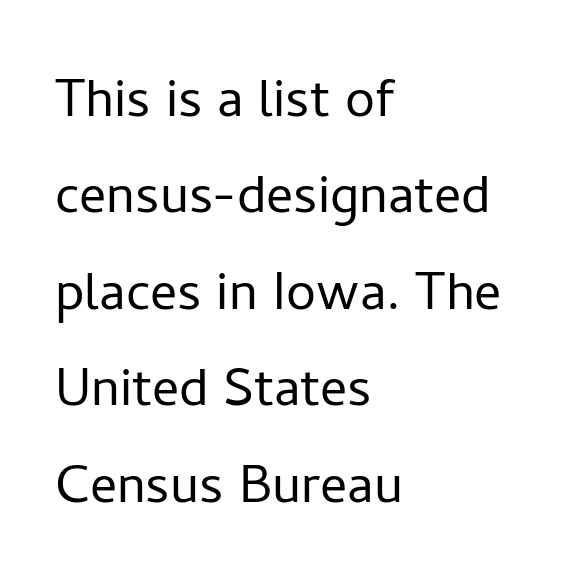
Letters rest on an invisible, unmarked baseline. Posture: vertical. Summary of weight: not heavy and not bold. Here the designer chose a conventional face with non-uniform glyph widths.
